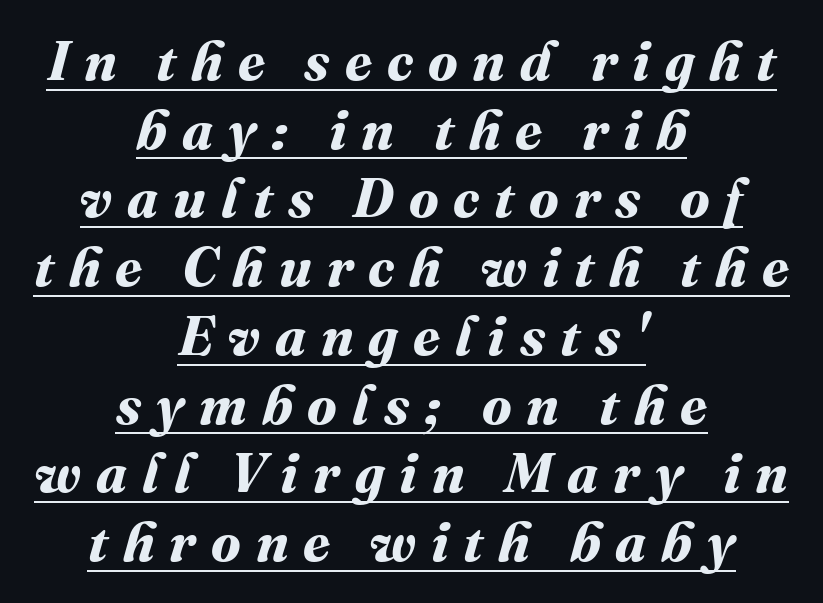
{"bold": "yes", "weight": "bold", "width": "normal", "stroke_contrast": "medium", "x_height": "medium", "monospaced": "no", "underline": "yes", "align": "center", "line_spacing": "normal", "line_spacing_ratio": 1.25, "letter_spacing": "wide", "letter_spacing_em": 0.27, "glyph_px": 55}
